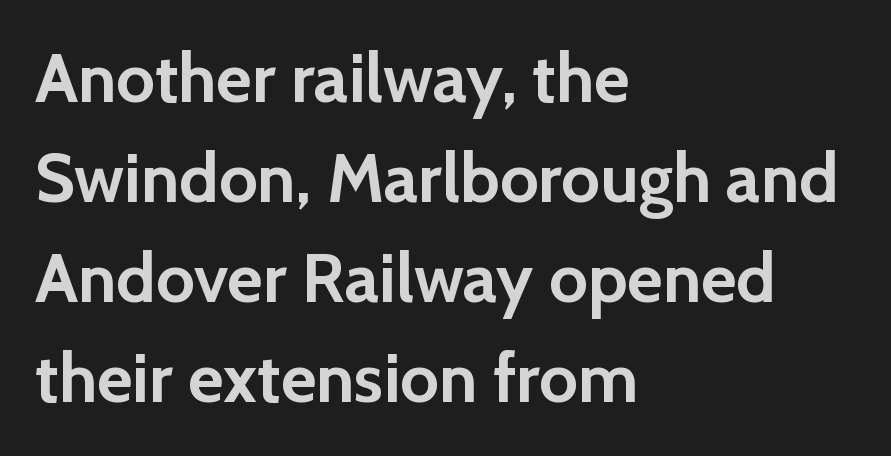
{"serif": "no", "italic": "no", "bold": "yes", "weight": "semibold", "width": "normal", "x_height": "medium", "monospaced": "no", "underline": "no", "align": "left", "line_spacing": "normal", "line_spacing_ratio": 1.45, "letter_spacing": "normal", "letter_spacing_em": 0.0, "glyph_px": 69}
